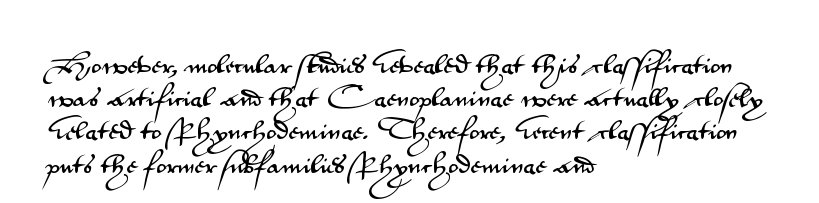
The image shows 21 px text type; set left-aligned, normal line spacing (1.58x), normal letter spacing, not underlined.
